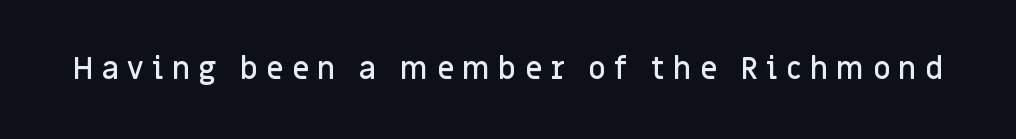
Q: Is the text bold? A: Semi-bold.
Q: Is the text italic (slanted)? A: No, it is upright.
Q: Is the typeface a serif or a sans-serif typeface? A: Sans-serif.
Q: Is the text underlined? A: No.
Q: Is the spacing between letters normal or unusually wide? A: Unusually wide.
Q: Width (condensed, normal, or wide)? A: Normal.
Q: Stroke contrast? A: Low.
Q: x-height? A: Large.
Q: Monospaced? A: No.
